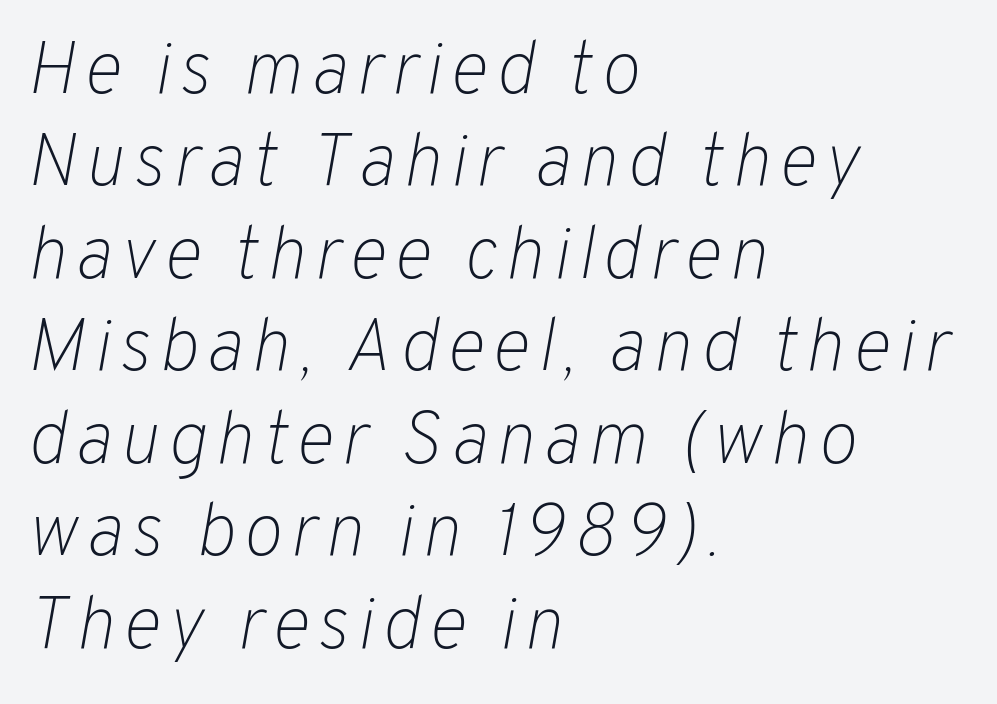
The image shows 74 px light type, italic (leaning right); set left-aligned, normal line spacing (1.25x), not underlined; low stroke contrast and a medium x-height.
